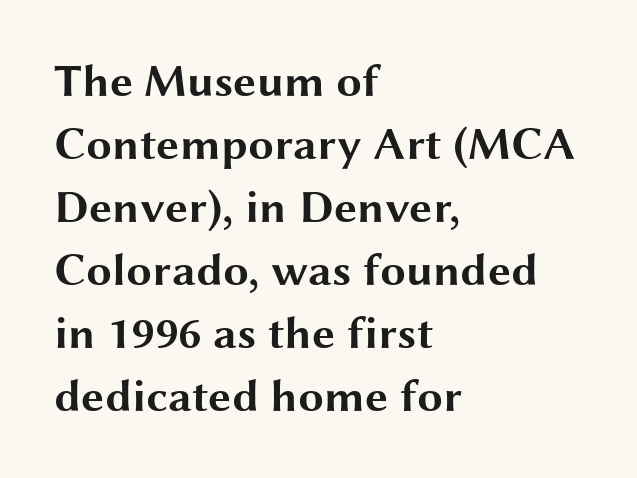
The image shows 46 px bold, wide sans-serif type, upright; set left-aligned, normal line spacing (1.37x), normal letter spacing, not underlined; medium stroke contrast and a medium x-height.
